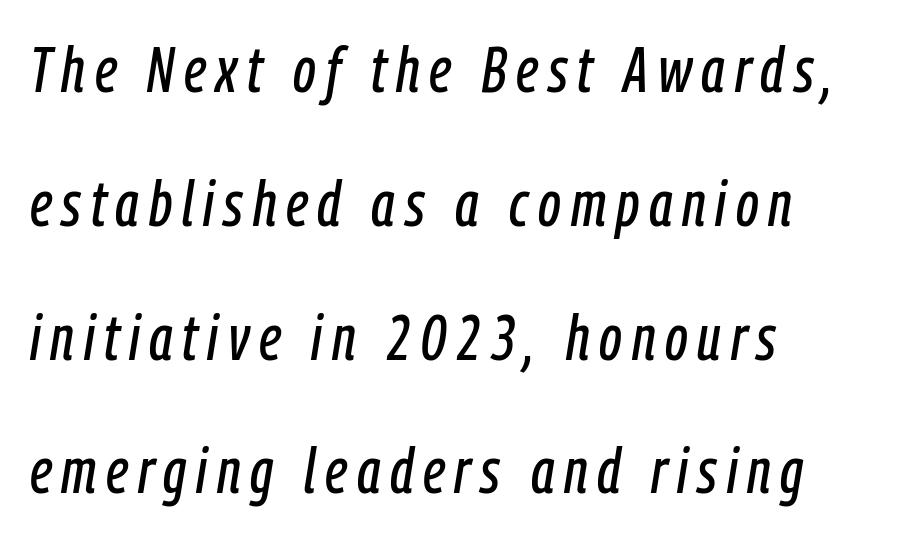
When letters slant like this, we call the style italic. In CSS terms this would be text-align: left. Proportional: the letters do not fall into vertical columns. Each new line begins a long way beneath the previous one.
